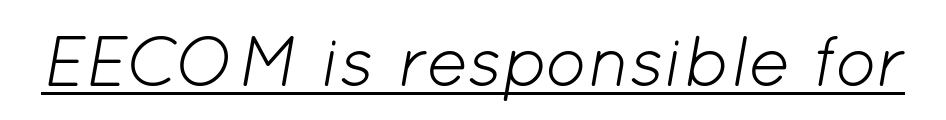
Q: Is the text bold? A: No.
Q: Is the text italic (slanted)? A: Yes, it leans right by about 12 degrees.
Q: Is the text underlined? A: Yes.
Q: Is the spacing between letters normal or unusually wide? A: Normal.
Q: Width (condensed, normal, or wide)? A: Normal.
Q: Stroke contrast? A: Low.
Q: x-height? A: Medium.
Q: Monospaced? A: No.
